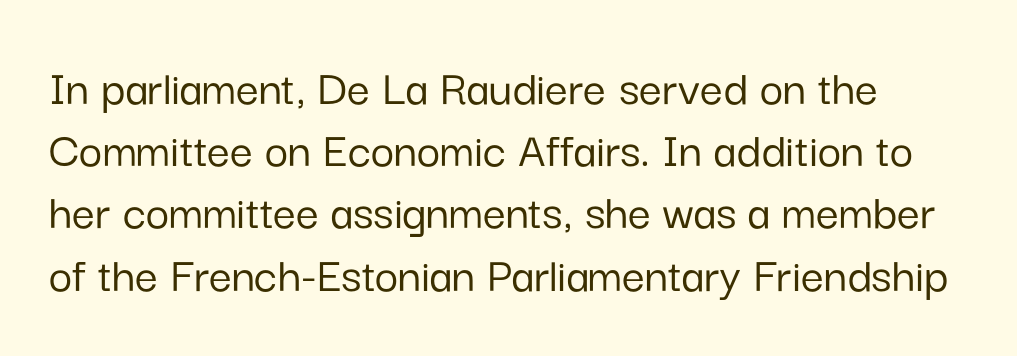
Q: Is the text italic (slanted)? A: No, it is upright.
Q: Is the typeface a serif or a sans-serif typeface? A: Sans-serif.
Q: Is the text underlined? A: No.
Q: Is the spacing between letters normal or unusually wide? A: Normal.
Q: Width (condensed, normal, or wide)? A: Normal.
Q: Stroke contrast? A: Low.
Q: x-height? A: Medium.
Q: Monospaced? A: No.
